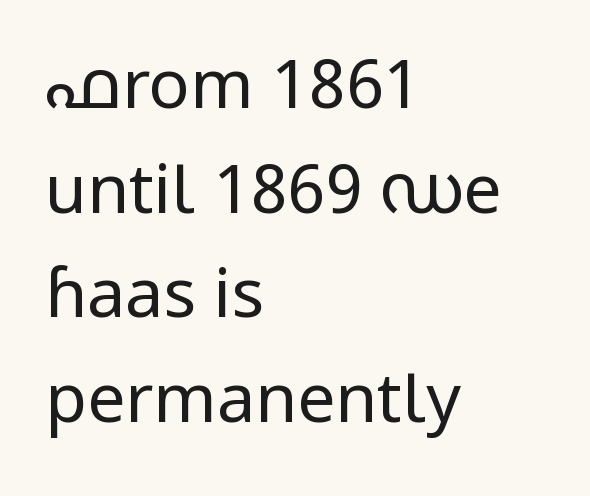
Check where the strokes stop: nothing finishes them off — pure sans. The words here are not underlined. These lines were composed using upright roman letters. Is this a fixed-width face? No — the glyphs have proportional, varying widths. The face used here is rendered with its standard letterfit. Vertical stems look standard width or narrower in stroke.
